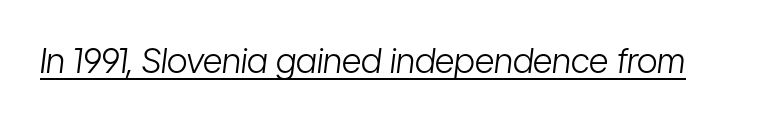
Q: Is the text bold? A: No.
Q: Is the text italic (slanted)? A: Yes, it leans right by about 7 degrees.
Q: Is the text underlined? A: Yes.
Q: Is the spacing between letters normal or unusually wide? A: Normal.
Q: Width (condensed, normal, or wide)? A: Condensed.
Q: Stroke contrast? A: Low.
Q: x-height? A: Medium.
Q: Monospaced? A: No.
